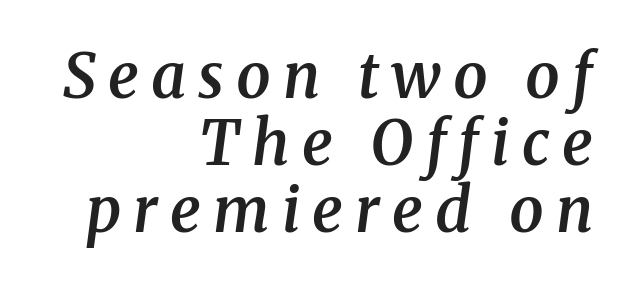
The image shows 61 px semibold serif type, italic (leaning right); set right-aligned, tight line spacing (1.1x), unusually wide letter spacing (+0.2 em), not underlined; medium stroke contrast and a medium x-height.
